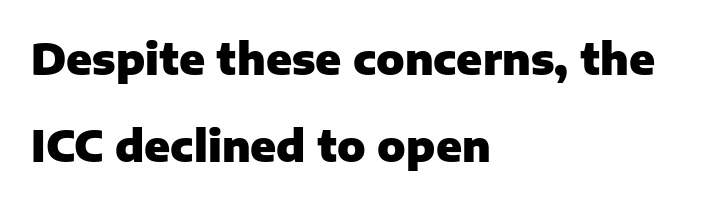
{"serif": "no", "italic": "no", "bold": "yes", "weight": "heavy", "width": "normal", "stroke_contrast": "low", "x_height": "medium", "monospaced": "no", "underline": "no", "align": "left", "line_spacing": "loose", "line_spacing_ratio": 2.06, "letter_spacing": "normal", "letter_spacing_em": 0.0, "glyph_px": 42}
